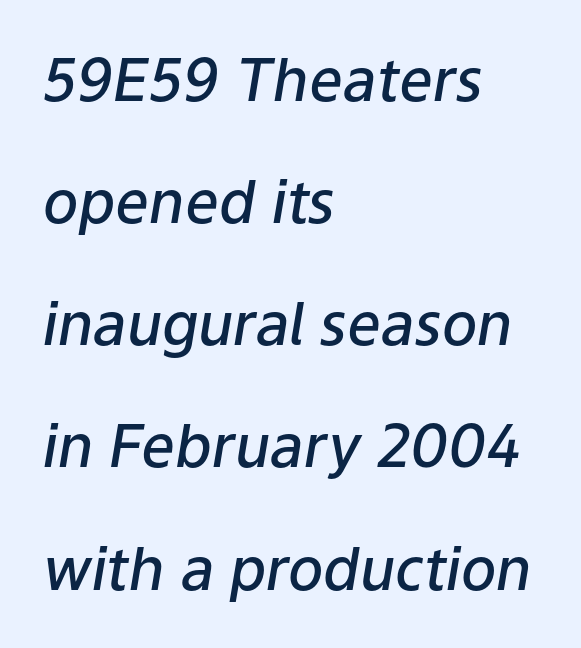
Q: Is the text bold? A: Semi-bold.
Q: Is the text italic (slanted)? A: Yes, it leans right by about 9 degrees.
Q: Is the text underlined? A: No.
Q: How is the paragraph aligned? A: Left-aligned.
Q: Is the spacing between letters normal or unusually wide? A: Normal.
Q: Is the spacing between lines tight, normal or loose? A: Loose.
Q: Width (condensed, normal, or wide)? A: Normal.
Q: Stroke contrast? A: Low.
Q: x-height? A: Medium.
Q: Monospaced? A: No.
